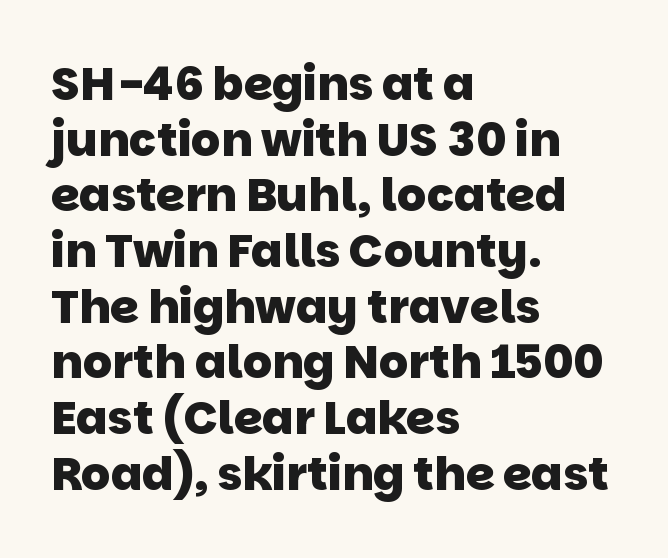
Q: Is the text bold? A: Yes.
Q: Is the typeface a serif or a sans-serif typeface? A: Sans-serif.
Q: Is the text underlined? A: No.
Q: How is the paragraph aligned? A: Left-aligned.
Q: Is the spacing between letters normal or unusually wide? A: Normal.
Q: Width (condensed, normal, or wide)? A: Normal.
Q: Stroke contrast? A: Low.
Q: x-height? A: Large.
Q: Monospaced? A: No.
